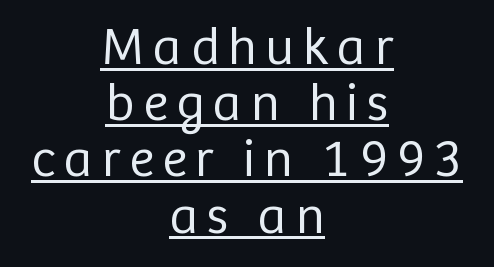
Is there an underline? Yes — a line sits under the letters. Regarding serifs, this sample does without them. Each stroke keeps to a modest, everyday thickness or less. Is there any slant? The stems are plumb.
